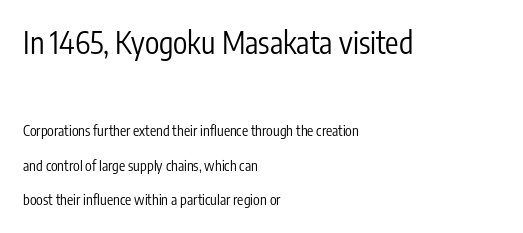
Q: Is the text bold? A: No.
Q: Is the text italic (slanted)? A: No, it is upright.
Q: Is the typeface a serif or a sans-serif typeface? A: Sans-serif.
Q: Is the text underlined? A: No.
Q: How is the paragraph aligned? A: Left-aligned.
Q: Is the spacing between letters normal or unusually wide? A: Normal.
Q: Is the spacing between lines tight, normal or loose? A: Loose.
Q: Which block of text is set in a larger size, the first (top) or the second (bottom)? A: The first (top) one.
Q: Width (condensed, normal, or wide)? A: Condensed.
Q: Stroke contrast? A: Low.
Q: x-height? A: Medium.
Q: Monospaced? A: No.
